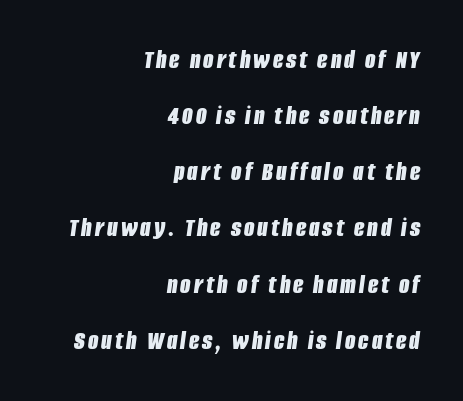
The image shows 27 px bold type, italic (leaning right); set right-aligned, loose line spacing (2.08x), not underlined.
